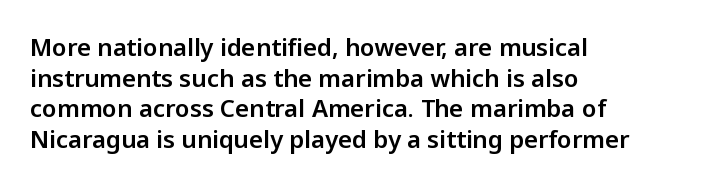
{"italic": "no", "underline": "no", "align": "left", "line_spacing": "normal", "line_spacing_ratio": 1.28, "letter_spacing": "normal", "letter_spacing_em": 0.0, "glyph_px": 24}
